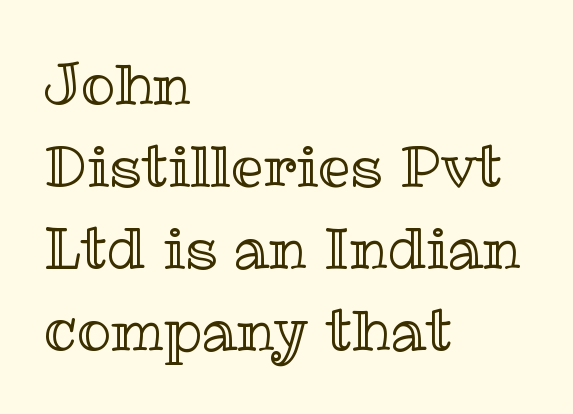
The image shows 57 px text type, upright; set left-aligned, normal line spacing (1.44x), normal letter spacing, not underlined; a medium x-height.
